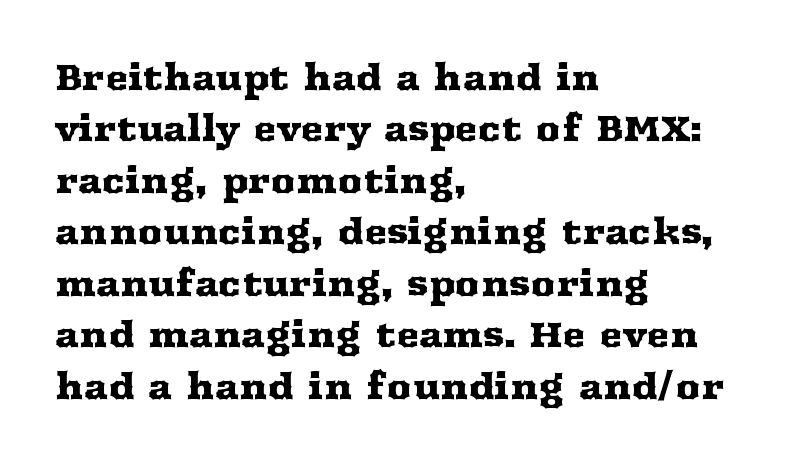
Here the designer chose a conventional face with non-uniform glyph widths. Tracking value appears to be zero — textbook default spacing. Beneath every word, the page is bare. Tall strokes in this sample are plumb rather than angled.
